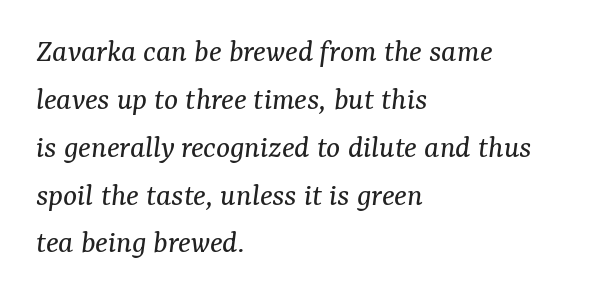
Letters rest on an invisible, unmarked baseline. Regular leading. Is this a fixed-width face? No — the glyphs have proportional, varying widths. Observe the serifs anchoring each vertical stroke in this sample.
